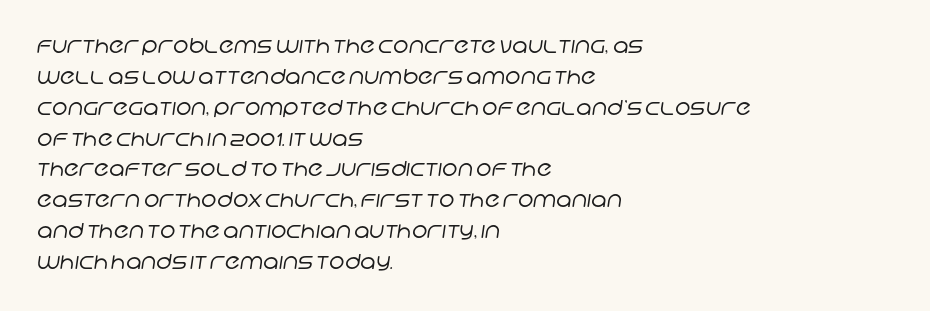
{"bold": "no", "underline": "no", "align": "left", "line_spacing": "normal", "line_spacing_ratio": 1.47, "letter_spacing": "normal", "letter_spacing_em": 0.0, "glyph_px": 21}
